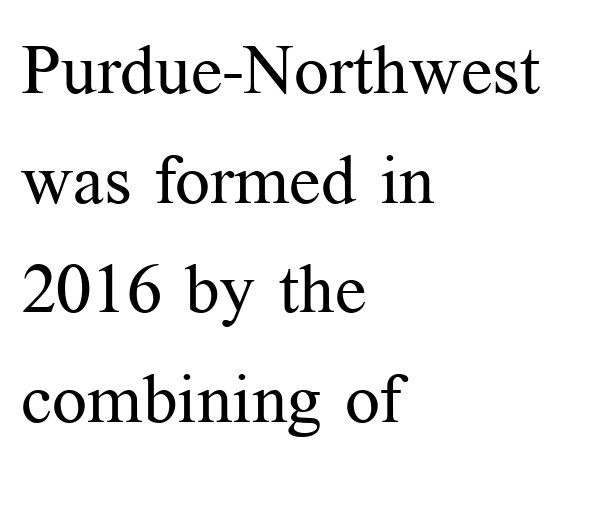
Q: Is the text bold? A: No.
Q: Is the text italic (slanted)? A: No, it is upright.
Q: Is the typeface a serif or a sans-serif typeface? A: Serif.
Q: Is the text underlined? A: No.
Q: How is the paragraph aligned? A: Left-aligned.
Q: Is the spacing between letters normal or unusually wide? A: Normal.
Q: Is the spacing between lines tight, normal or loose? A: Normal.
Q: Width (condensed, normal, or wide)? A: Normal.
Q: Stroke contrast? A: Medium.
Q: x-height? A: Medium.
Q: Monospaced? A: No.
